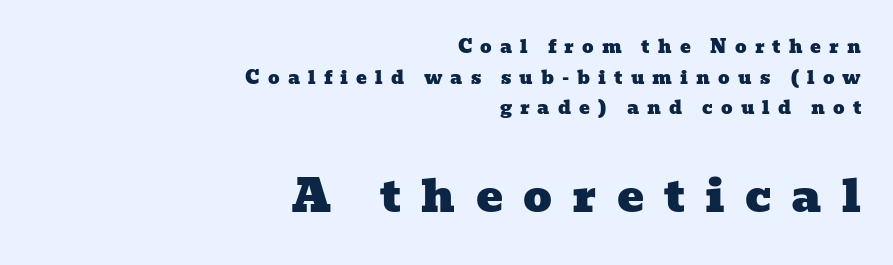
{"serif": "yes", "width": "wide", "stroke_contrast": "low", "x_height": "medium", "monospaced": "no", "underline": "no", "align": "right", "line_spacing": "normal", "line_spacing_ratio": 1.7, "letter_spacing": "wide", "letter_spacing_em": 0.45, "larger_block": "second", "size_ratio": 2.5, "glyph_px": 45}
